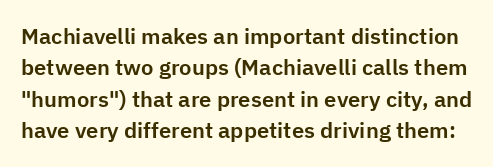
{"italic": "no", "underline": "no", "line_spacing": "normal", "line_spacing_ratio": 1.43, "letter_spacing": "normal", "letter_spacing_em": 0.0, "glyph_px": 22}
